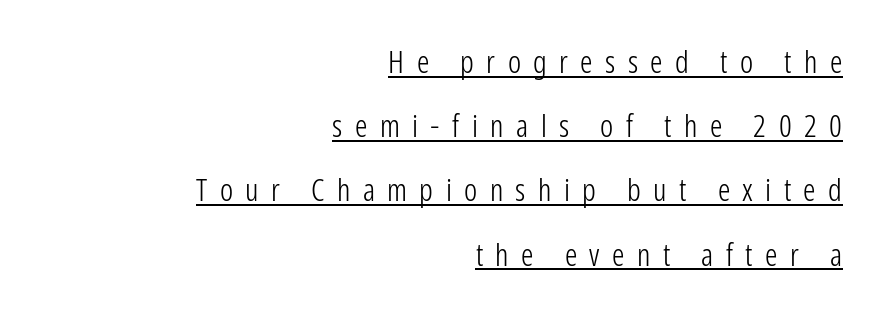
{"serif": "no", "italic": "no", "bold": "no", "weight": "light", "width": "condensed", "stroke_contrast": "low", "x_height": "medium", "monospaced": "no", "underline": "yes", "align": "right", "line_spacing": "loose", "line_spacing_ratio": 2.07, "letter_spacing": "wide", "letter_spacing_em": 0.4, "glyph_px": 31}
